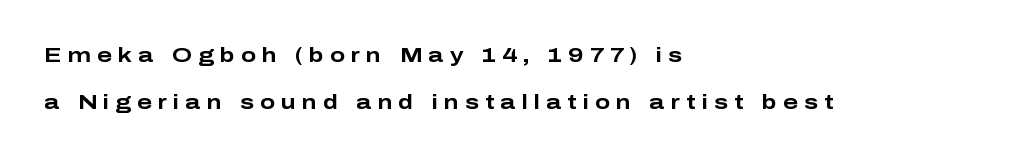
{"italic": "no", "bold": "yes", "underline": "no", "align": "left", "line_spacing": "loose", "line_spacing_ratio": 2.33, "letter_spacing": "wide", "letter_spacing_em": 0.31, "glyph_px": 20}
